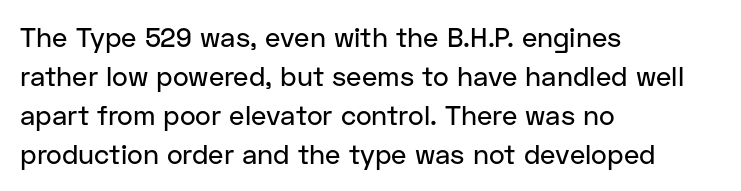
Evenly set lines give the paragraph a standard silhouette. What stands out about the letter spacing? Nothing — it is the standard amount. Glance below the letters and you will spot only blank space. The compositor pushed each line to the left boundary. The axis of the letterforms is exactly vertical.
